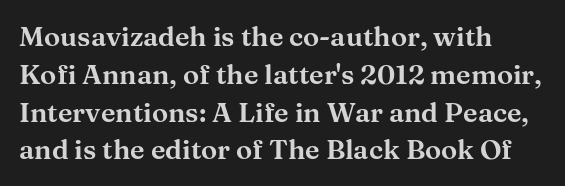
The image shows 27 px text type, upright; set left-aligned, normal line spacing (1.4x), normal letter spacing, not underlined.
